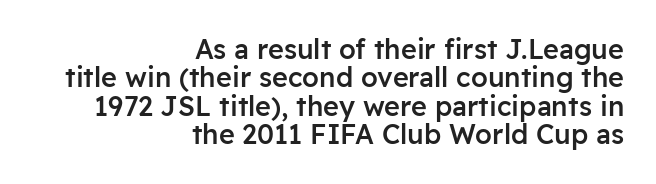
The image shows 27 px text type, upright; set right-aligned, tight line spacing (1.05x), normal letter spacing, not underlined.
